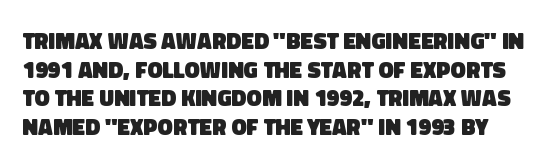
{"bold": "yes", "underline": "no", "line_spacing": "normal", "line_spacing_ratio": 1.25, "letter_spacing": "normal", "letter_spacing_em": 0.0, "glyph_px": 23}
